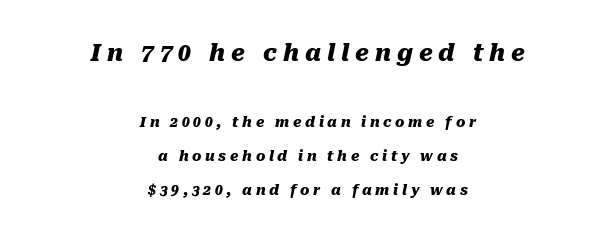
The image shows 23 px bold type, italic (leaning right); set centered, loose line spacing (2.44x), unusually wide letter spacing (+0.26 em), not underlined; the first (top) block is 1.64x larger.
